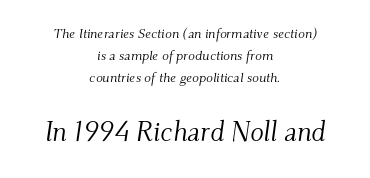
The image shows 28 px light serif type, italic (leaning right); set centered, normal line spacing (1.57x), normal letter spacing, not underlined; the second (bottom) block is 2.0x larger; medium stroke contrast and a small x-height.
